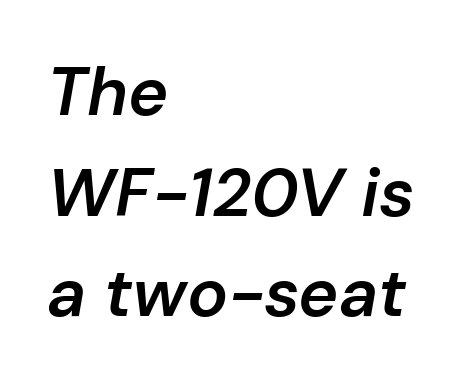
Q: Is the text bold? A: Semi-bold.
Q: Is the text italic (slanted)? A: Yes, it leans right by about 10 degrees.
Q: Is the text underlined? A: No.
Q: How is the paragraph aligned? A: Left-aligned.
Q: Is the spacing between letters normal or unusually wide? A: Normal.
Q: Is the spacing between lines tight, normal or loose? A: Normal.
Q: Width (condensed, normal, or wide)? A: Normal.
Q: Stroke contrast? A: Low.
Q: x-height? A: Medium.
Q: Monospaced? A: No.
